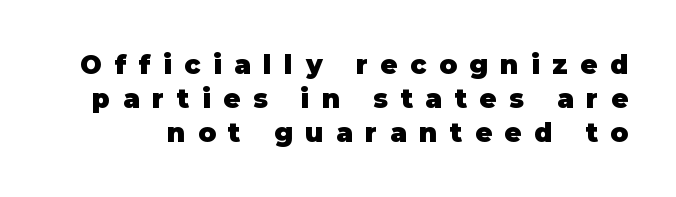
{"italic": "no", "bold": "yes", "underline": "no", "line_spacing": "normal", "line_spacing_ratio": 1.3, "letter_spacing": "wide", "letter_spacing_em": 0.49, "glyph_px": 26}
